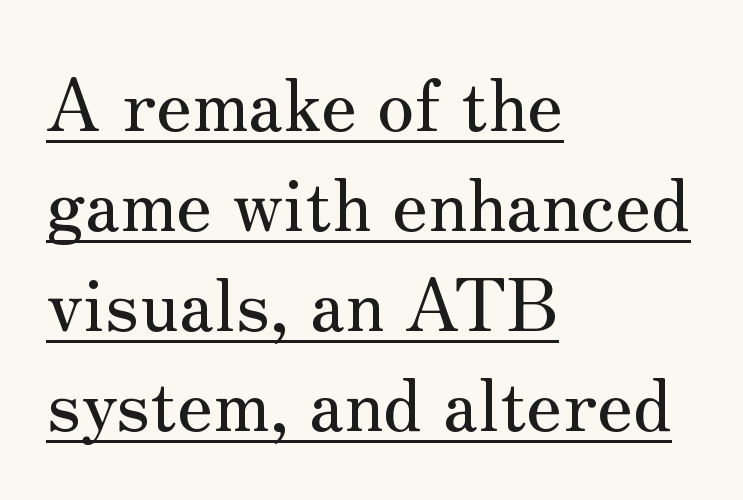
The image shows 73 px serif type, upright; set left-aligned, normal line spacing (1.37x), normal letter spacing, underlined; medium stroke contrast and a small x-height.
